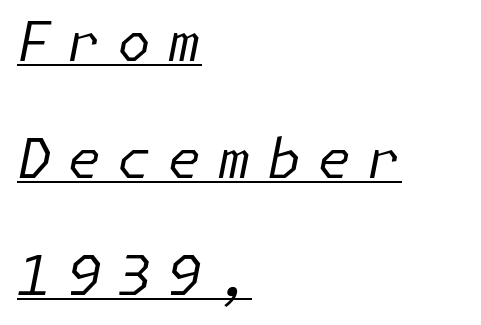
{"italic": "yes", "lean": "right", "slant_degrees": 11, "bold": "no", "weight": "regular", "width": "normal", "stroke_contrast": "low", "x_height": "medium", "underline": "yes", "align": "left", "line_spacing": "loose", "line_spacing_ratio": 2.13, "letter_spacing": "wide", "letter_spacing_em": 0.29, "glyph_px": 55}
